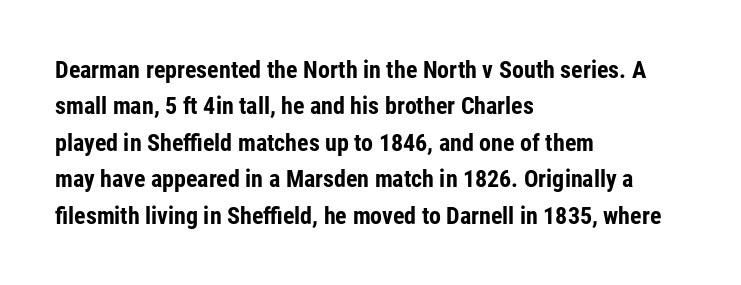
The designer left line spacing at the default. The horizontal fit of the characters is conventional and even. The specimen reads as upright at a glance. The passage shown is not underscored anywhere. The letters are bold, with thick, heavy strokes.
